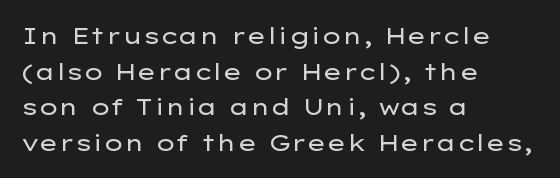
The image shows 23 px text type, upright; set left-aligned, normal line spacing (1.55x), normal letter spacing, not underlined.
